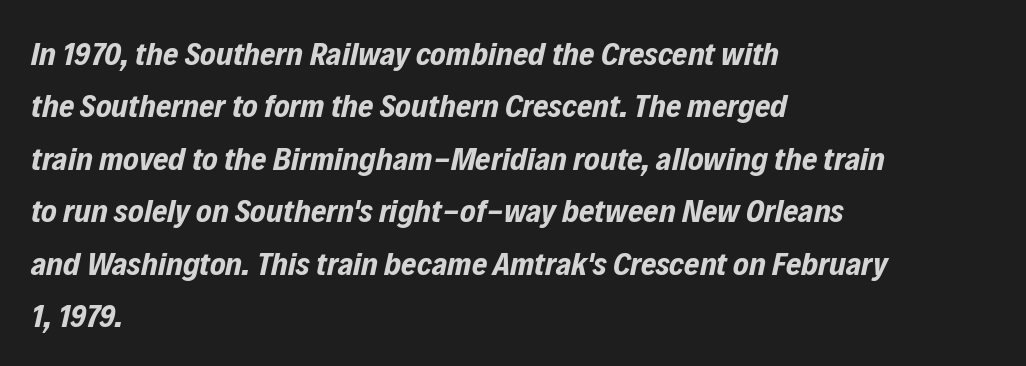
{"italic": "yes", "lean": "right", "slant_degrees": 12, "bold": "yes", "weight": "bold", "width": "condensed", "stroke_contrast": "low", "x_height": "medium", "monospaced": "no", "underline": "no", "align": "left", "line_spacing": "normal", "line_spacing_ratio": 1.59, "letter_spacing": "normal", "letter_spacing_em": 0.0, "glyph_px": 33}
